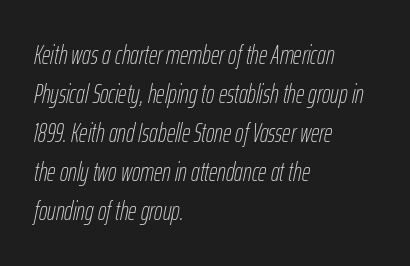
Q: Is the text bold? A: No.
Q: Is the text italic (slanted)? A: Yes, it leans right by about 12 degrees.
Q: Is the text underlined? A: No.
Q: How is the paragraph aligned? A: Left-aligned.
Q: Is the spacing between letters normal or unusually wide? A: Normal.
Q: Is the spacing between lines tight, normal or loose? A: Normal.
